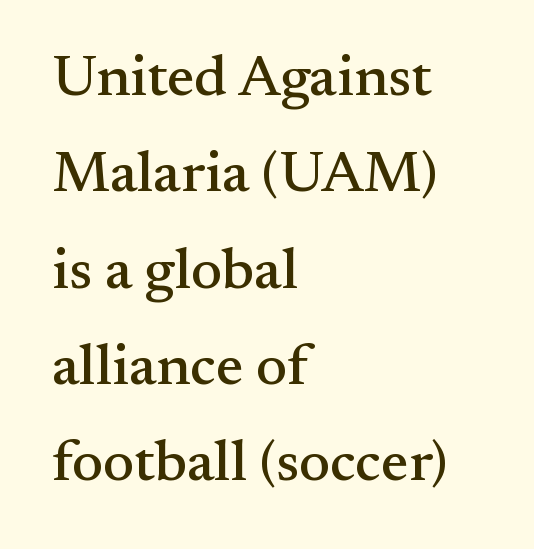
{"serif": "yes", "italic": "no", "width": "normal", "stroke_contrast": "medium", "x_height": "small", "monospaced": "no", "underline": "no", "align": "left", "line_spacing": "normal", "line_spacing_ratio": 1.66, "letter_spacing": "normal", "letter_spacing_em": 0.0, "glyph_px": 58}
